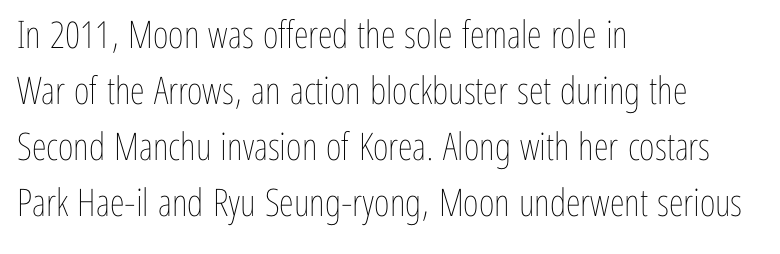
{"italic": "no", "bold": "no", "weight": "thin", "width": "condensed", "stroke_contrast": "low", "x_height": "medium", "monospaced": "no", "underline": "no", "align": "left", "line_spacing": "normal", "line_spacing_ratio": 1.47, "letter_spacing": "normal", "letter_spacing_em": 0.0, "glyph_px": 38}
